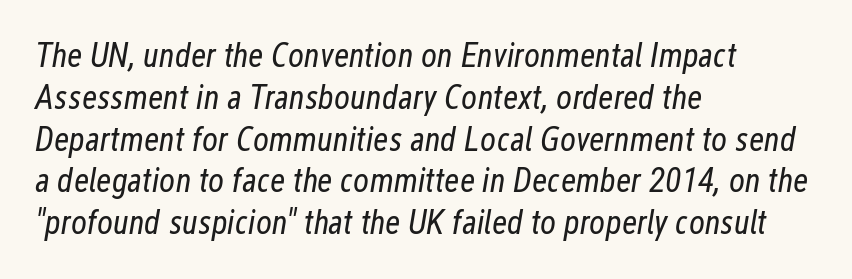
{"italic": "yes", "lean": "right", "slant_degrees": 12, "bold": "no", "weight": "regular", "width": "condensed", "stroke_contrast": "low", "x_height": "medium", "monospaced": "no", "underline": "no", "align": "left", "line_spacing_ratio": 1.23, "letter_spacing": "normal", "letter_spacing_em": 0.0, "glyph_px": 34}
